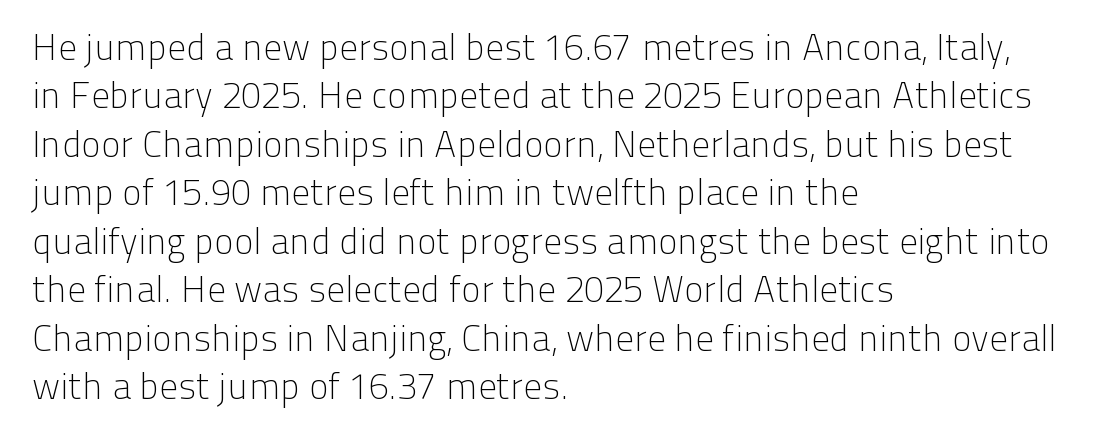
Q: Is the text bold? A: No.
Q: Is the text italic (slanted)? A: No, it is upright.
Q: Is the typeface a serif or a sans-serif typeface? A: Sans-serif.
Q: Is the text underlined? A: No.
Q: How is the paragraph aligned? A: Left-aligned.
Q: Is the spacing between letters normal or unusually wide? A: Normal.
Q: Is the spacing between lines tight, normal or loose? A: Normal.
Q: Width (condensed, normal, or wide)? A: Normal.
Q: Stroke contrast? A: Low.
Q: x-height? A: Medium.
Q: Monospaced? A: No.
